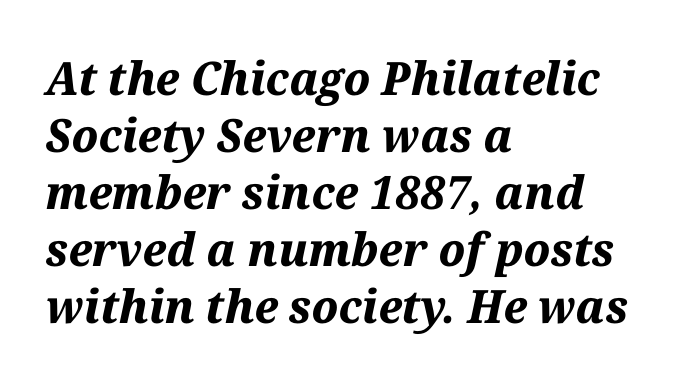
{"italic": "yes", "lean": "right", "slant_degrees": 12, "bold": "yes", "weight": "bold", "width": "normal", "stroke_contrast": "medium", "x_height": "medium", "monospaced": "no", "underline": "no", "align": "left", "line_spacing_ratio": 1.24, "letter_spacing": "normal", "letter_spacing_em": 0.0, "glyph_px": 46}
